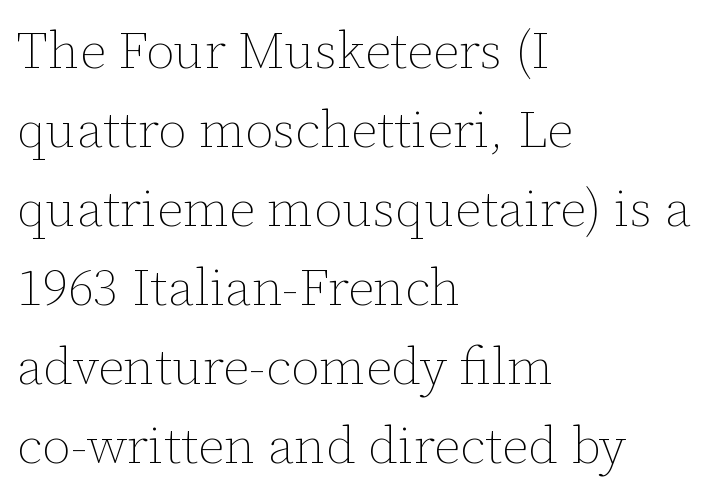
A typesetter would mark this as roman, not italic. The passage shown is not underscored anywhere. Horizontal alignment here is leftward, the default for most running prose. Stroke thickness stays within the range of a standard reading face or lighter.
